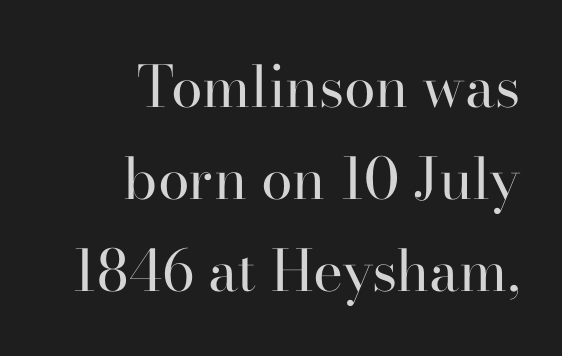
Each letter keeps its own natural width here, so spacing adapts to shape. Each row of text sits above clean, open space. The letters look calm and open, with moderate or lighter stems. Posture: upright roman. Is the block centered? No — it sits flush against the right margin.
